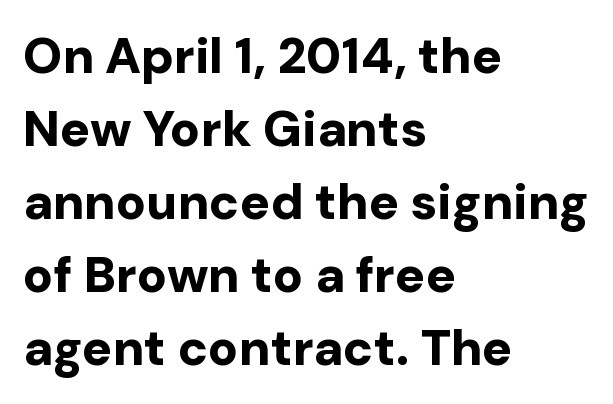
{"serif": "no", "italic": "no", "bold": "yes", "weight": "bold", "width": "normal", "stroke_contrast": "low", "x_height": "medium", "monospaced": "no", "underline": "no", "align": "left", "line_spacing": "normal", "line_spacing_ratio": 1.46, "letter_spacing": "normal", "letter_spacing_em": 0.0, "glyph_px": 50}
